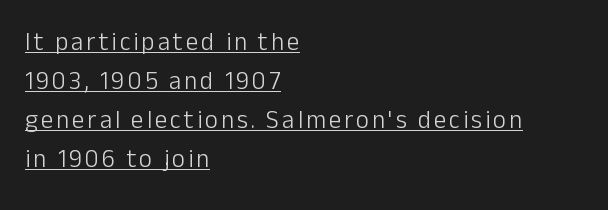
{"italic": "no", "bold": "no", "underline": "yes", "align": "left", "line_spacing": "normal", "line_spacing_ratio": 1.56, "glyph_px": 25}
